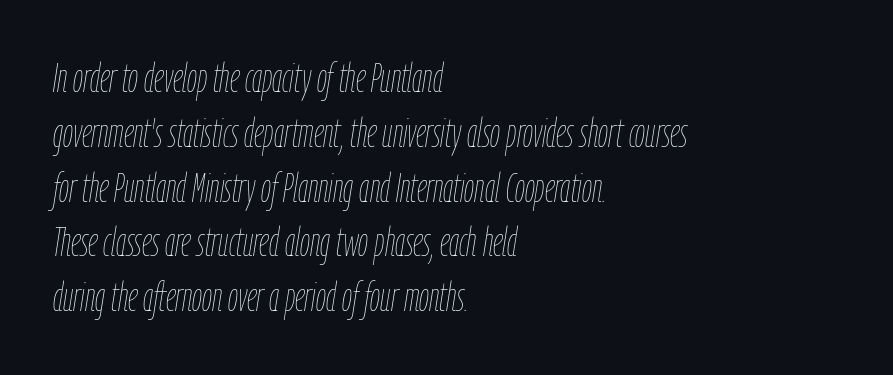
The image shows 40 px thin, condensed type, italic (leaning right); set left-aligned, normal line spacing (1.37x), normal letter spacing, not underlined; low stroke contrast and a medium x-height.
